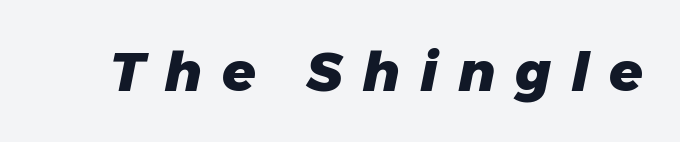
The image shows 55 px heavy type, italic (leaning right); set unusually wide letter spacing (+0.36 em), not underlined; low stroke contrast and a medium x-height.
